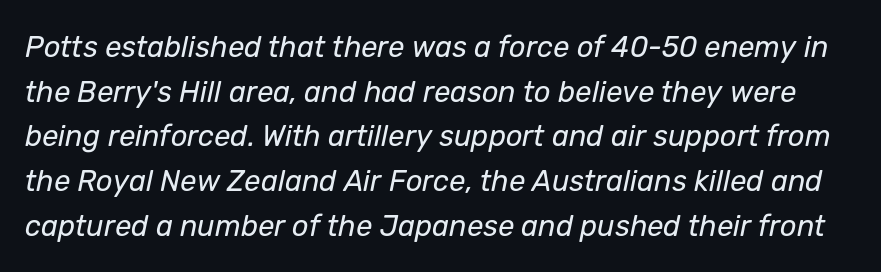
Nothing unusual about the tracking: characters are spaced as the font intends. Has an underline been added? It has not. The glyphs look as if they've been sheared to an angle. Leading matches the norm, producing a regular column.
